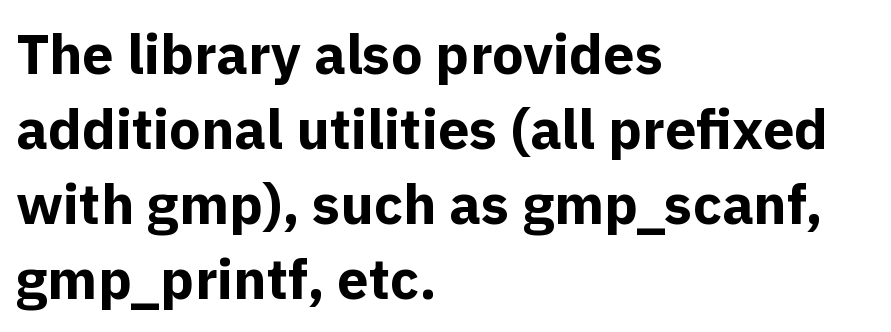
The image shows 56 px bold sans-serif type, upright; set left-aligned, normal line spacing (1.34x), normal letter spacing, not underlined; a medium x-height.
